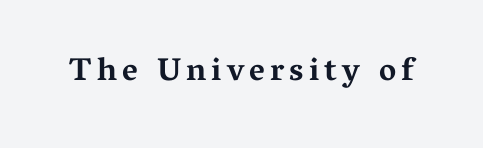
The image shows 32 px bold, wide serif type, upright; set not underlined; medium stroke contrast and a medium x-height.
